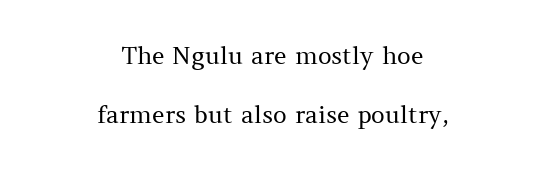
Q: Is the text bold? A: No.
Q: Is the text italic (slanted)? A: No, it is upright.
Q: Is the text underlined? A: No.
Q: How is the paragraph aligned? A: Centered.
Q: Is the spacing between letters normal or unusually wide? A: Normal.
Q: Is the spacing between lines tight, normal or loose? A: Loose.
